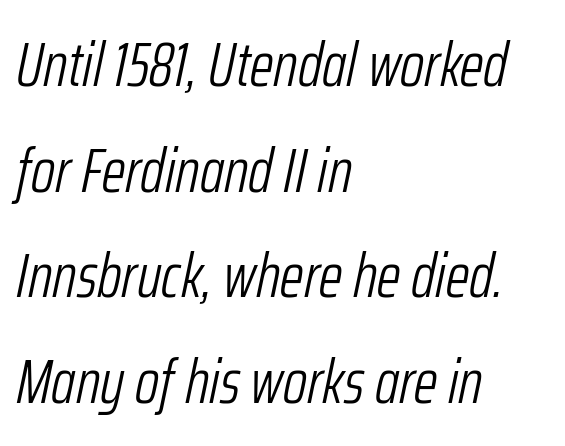
{"italic": "yes", "lean": "right", "slant_degrees": 12, "bold": "no", "weight": "light", "width": "condensed", "stroke_contrast": "low", "x_height": "medium", "monospaced": "no", "underline": "no", "align": "left", "line_spacing_ratio": 1.73, "letter_spacing": "normal", "letter_spacing_em": 0.0, "glyph_px": 61}
